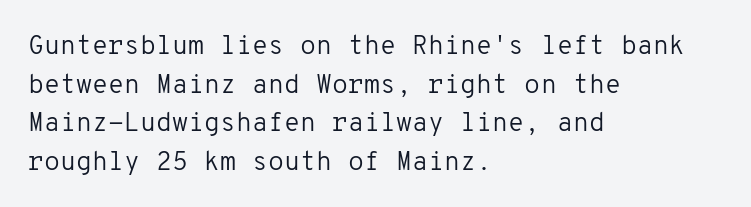
The image shows 26 px text type, upright; set left-aligned, normal line spacing (1.49x), normal letter spacing, not underlined.
